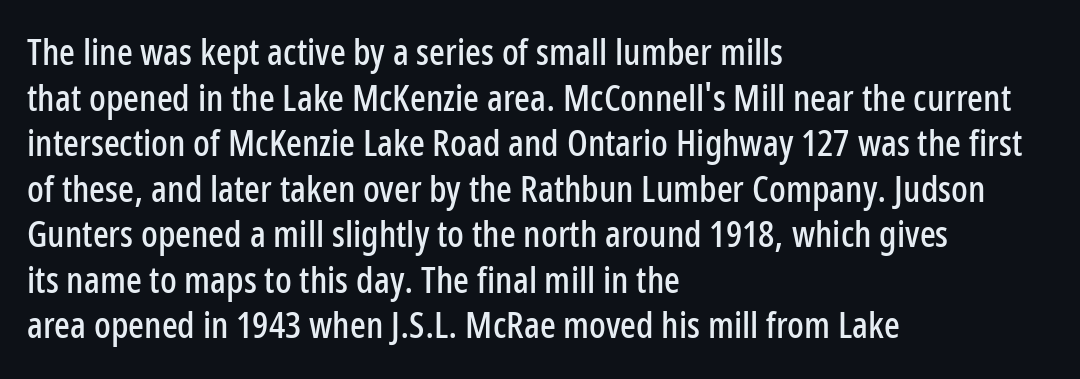
{"serif": "no", "italic": "no", "width": "condensed", "stroke_contrast": "low", "x_height": "medium", "monospaced": "no", "underline": "no", "align": "left", "line_spacing_ratio": 1.23, "letter_spacing": "normal", "letter_spacing_em": 0.0, "glyph_px": 37}
